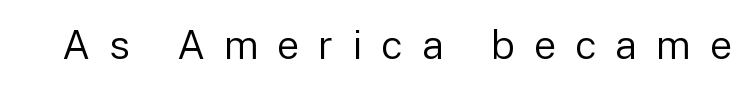
{"serif": "no", "italic": "no", "bold": "no", "weight": "regular", "width": "normal", "stroke_contrast": "low", "x_height": "medium", "monospaced": "no", "underline": "no", "letter_spacing": "wide", "letter_spacing_em": 0.47, "glyph_px": 40}
